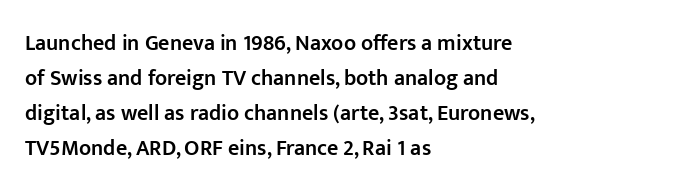
{"italic": "no", "bold": "semi", "underline": "no", "align": "left", "line_spacing": "normal", "line_spacing_ratio": 1.59, "letter_spacing": "normal", "letter_spacing_em": 0.0, "glyph_px": 22}
